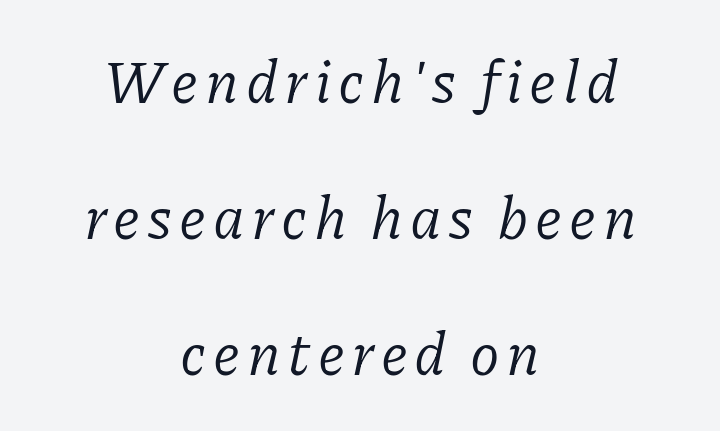
The letters are slanted; this is an italic face. The passage is arranged like a title page — every line centered. Varying glyph widths throughout — classic text-font behaviour. The lines are spread far apart with generous leading. The font is comparable to plain body text, perhaps lighter. The rendering shows small feet on the letterforms — a serif design.
